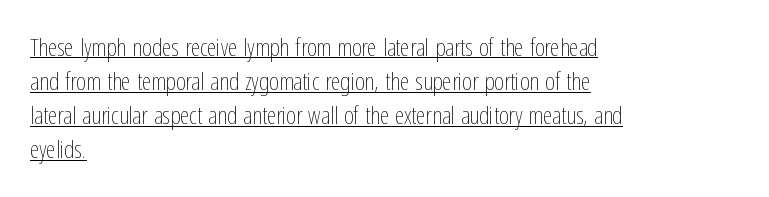
{"italic": "no", "bold": "no", "underline": "yes", "align": "left", "line_spacing": "normal", "line_spacing_ratio": 1.42, "letter_spacing": "normal", "letter_spacing_em": 0.0, "glyph_px": 24}
